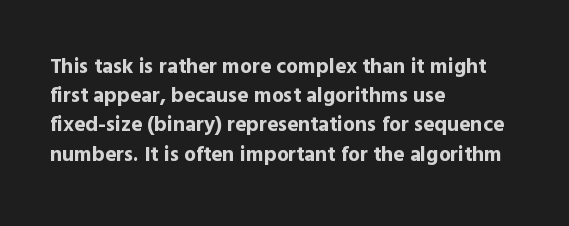
The image shows 21 px bold type, upright; set left-aligned, normal line spacing (1.39x), normal letter spacing, not underlined.
